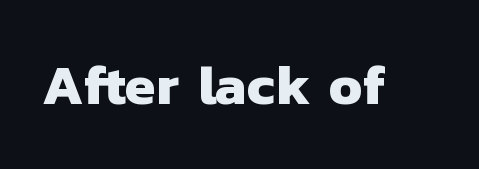
{"serif": "no", "bold": "yes", "weight": "heavy", "width": "normal", "stroke_contrast": "low", "x_height": "medium", "monospaced": "no", "underline": "no", "letter_spacing": "normal", "letter_spacing_em": 0.0, "glyph_px": 56}
